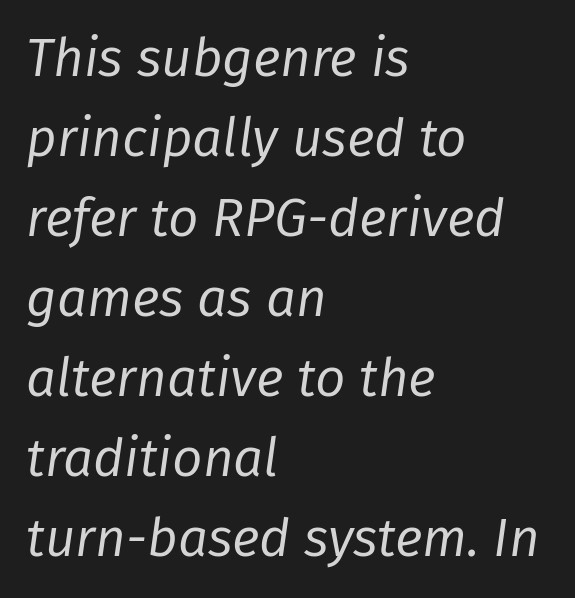
Q: Is the text bold? A: No.
Q: Is the text italic (slanted)? A: Yes, it leans right by about 8 degrees.
Q: Is the text underlined? A: No.
Q: How is the paragraph aligned? A: Left-aligned.
Q: Is the spacing between letters normal or unusually wide? A: Normal.
Q: Is the spacing between lines tight, normal or loose? A: Normal.
Q: Width (condensed, normal, or wide)? A: Normal.
Q: Stroke contrast? A: Low.
Q: x-height? A: Medium.
Q: Monospaced? A: No.
